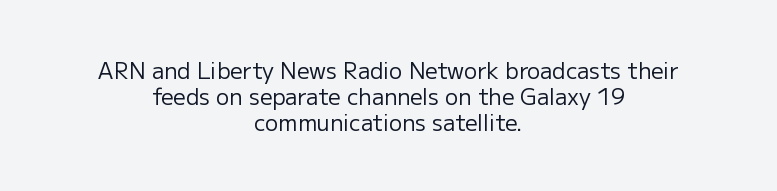
The image shows 22 px text type, upright; set centered, line spacing 1.18x, normal letter spacing, not underlined.
